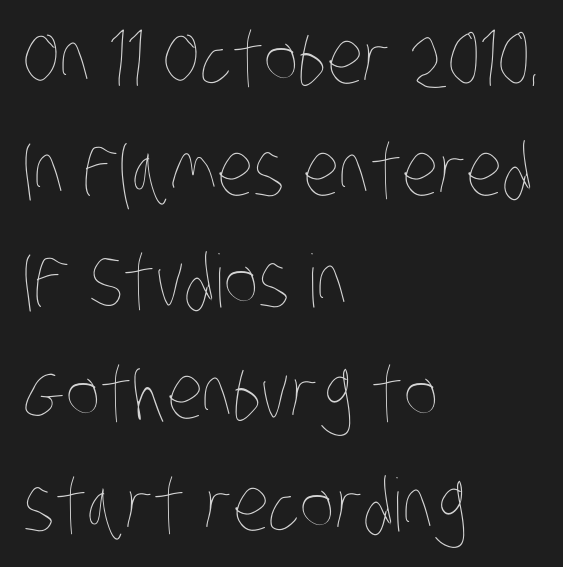
Q: Is the text bold? A: No.
Q: Is the text underlined? A: No.
Q: How is the paragraph aligned? A: Left-aligned.
Q: Is the spacing between letters normal or unusually wide? A: Normal.
Q: Is the spacing between lines tight, normal or loose? A: Normal.
Q: Width (condensed, normal, or wide)? A: Condensed.
Q: Stroke contrast? A: Low.
Q: x-height? A: Large.
Q: Monospaced? A: No.
